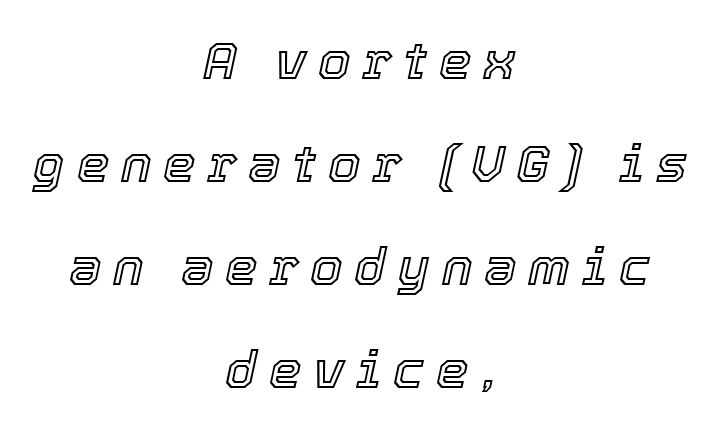
The image shows 52 px text type, italic (leaning right); set centered, loose line spacing (1.98x), unusually wide letter spacing (+0.22 em), not underlined; a medium x-height.
